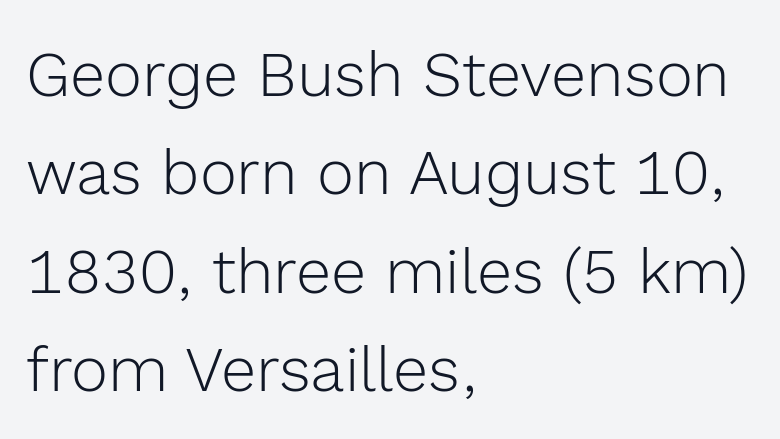
Q: Is the text bold? A: No.
Q: Is the text italic (slanted)? A: No, it is upright.
Q: Is the typeface a serif or a sans-serif typeface? A: Sans-serif.
Q: Is the text underlined? A: No.
Q: How is the paragraph aligned? A: Left-aligned.
Q: Is the spacing between letters normal or unusually wide? A: Normal.
Q: Is the spacing between lines tight, normal or loose? A: Normal.
Q: Width (condensed, normal, or wide)? A: Normal.
Q: x-height? A: Medium.
Q: Monospaced? A: No.
